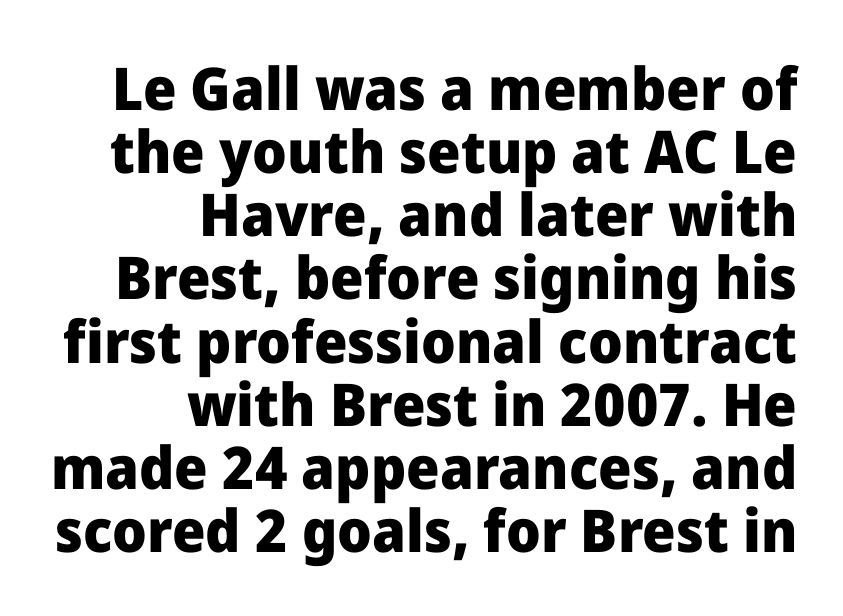
{"serif": "no", "italic": "no", "bold": "yes", "weight": "heavy", "width": "normal", "stroke_contrast": "low", "x_height": "medium", "monospaced": "no", "underline": "no", "align": "right", "line_spacing": "tight", "line_spacing_ratio": 1.07, "letter_spacing": "normal", "letter_spacing_em": 0.0, "glyph_px": 59}
